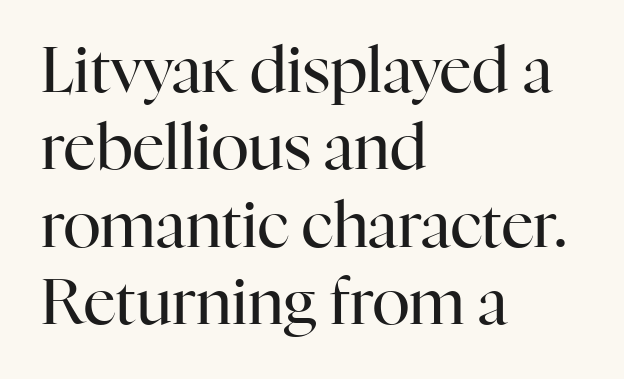
Line starts are locked; line ends wander. Upright lettering throughout. The font is comparable to plain body text, perhaps lighter. Examine the stroke ends and you'll spot serifs. These lines keep a tight, regular rhythm from letter to letter.
